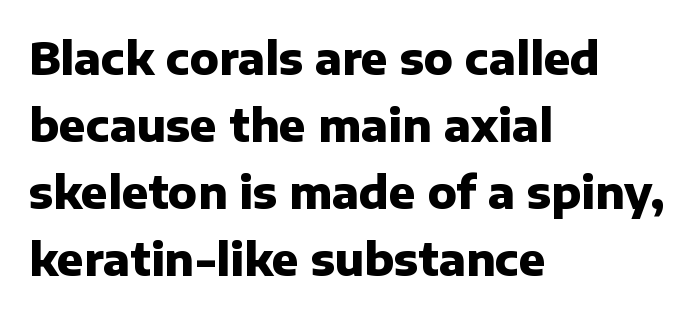
{"serif": "no", "italic": "no", "bold": "yes", "weight": "heavy", "width": "normal", "stroke_contrast": "low", "x_height": "medium", "monospaced": "no", "underline": "no", "align": "left", "line_spacing": "normal", "line_spacing_ratio": 1.52, "letter_spacing": "normal", "letter_spacing_em": 0.0, "glyph_px": 44}
